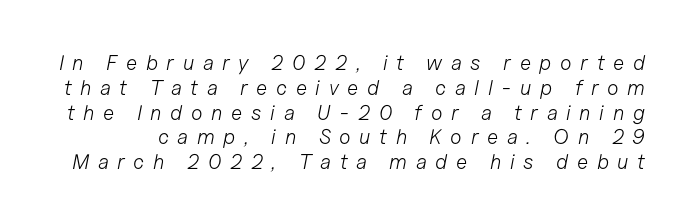
The image shows 21 px text type, italic (leaning right); set line spacing 1.18x, unusually wide letter spacing (+0.41 em), not underlined.
